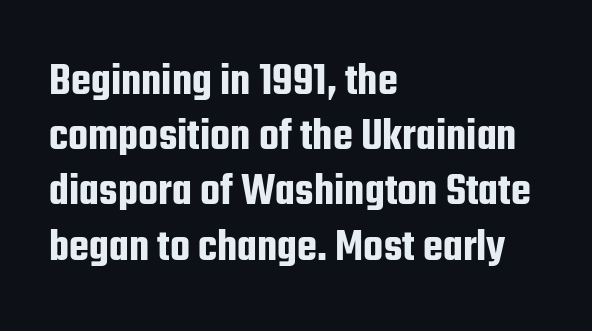
Q: Is the text italic (slanted)? A: No, it is upright.
Q: Is the typeface a serif or a sans-serif typeface? A: Sans-serif.
Q: Is the text underlined? A: No.
Q: How is the paragraph aligned? A: Left-aligned.
Q: Is the spacing between letters normal or unusually wide? A: Normal.
Q: Width (condensed, normal, or wide)? A: Condensed.
Q: Stroke contrast? A: Low.
Q: x-height? A: Medium.
Q: Monospaced? A: No.
